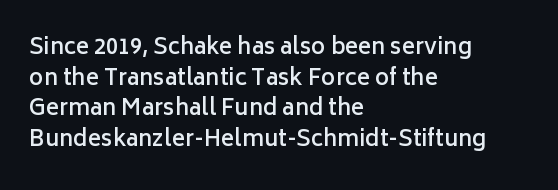
The image shows 22 px text type, upright; set left-aligned, normal line spacing (1.39x), normal letter spacing, not underlined.
